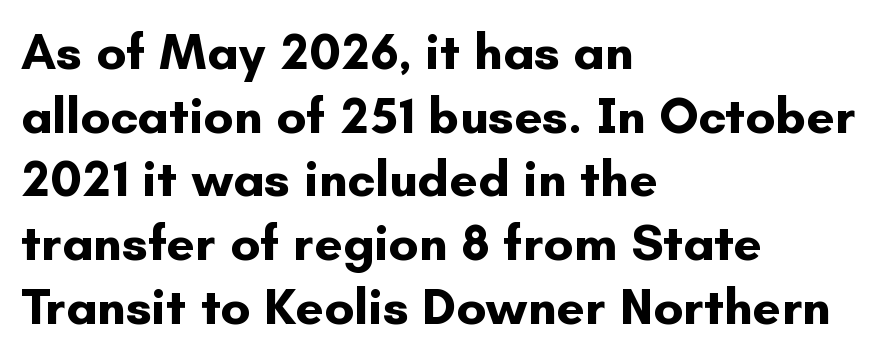
This block has exactly the height ordinary leading produces. The glyphs are unaccompanied by any horizontal stroke below them. The passage shown has conventional tracking throughout. The letters stand upright; this is a roman face.
